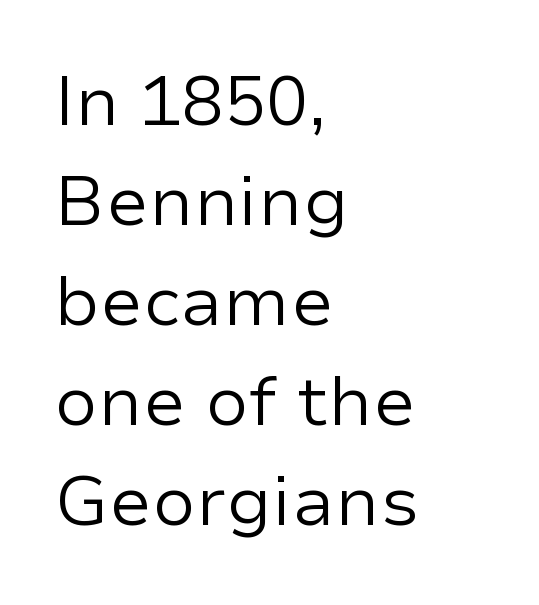
Type without underlining. Every row of glyphs begins at an identical x-position on the left. Honestly, the row spacing looks completely unremarkable. The rendering keeps characters at their native spacing. Posture: upright roman. Grotesque or geometric, the face here clearly has no serifs.
